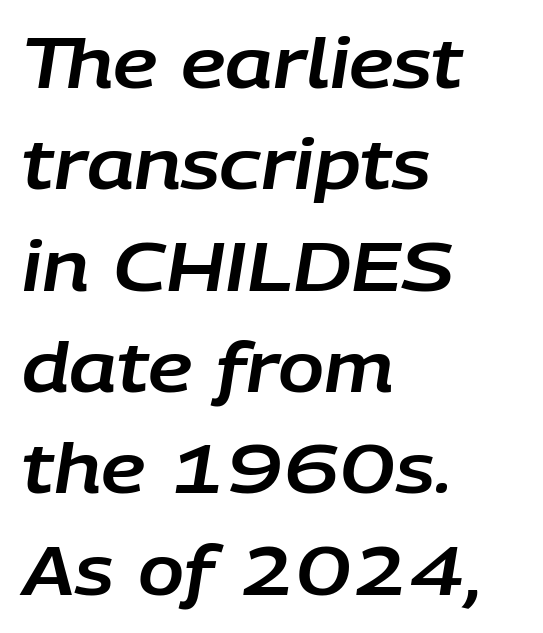
{"italic": "yes", "lean": "right", "slant_degrees": 9, "width": "normal", "stroke_contrast": "low", "x_height": "large", "monospaced": "no", "underline": "no", "align": "left", "line_spacing": "normal", "line_spacing_ratio": 1.49, "letter_spacing": "normal", "letter_spacing_em": 0.0, "glyph_px": 68}
